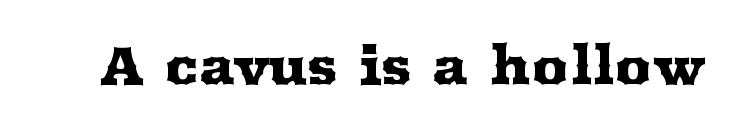
{"serif": "yes", "italic": "no", "width": "wide", "stroke_contrast": "medium", "x_height": "medium", "monospaced": "no", "underline": "no", "letter_spacing": "normal", "letter_spacing_em": 0.0, "glyph_px": 52}
